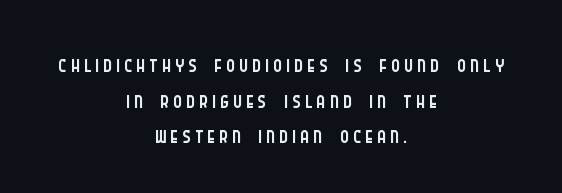
{"serif": "no", "italic": "no", "bold": "no", "weight": "light", "width": "condensed", "stroke_contrast": "low", "x_height": "large", "monospaced": "no", "underline": "no", "align": "center", "line_spacing": "tight", "line_spacing_ratio": 1.05, "glyph_px": 34}
